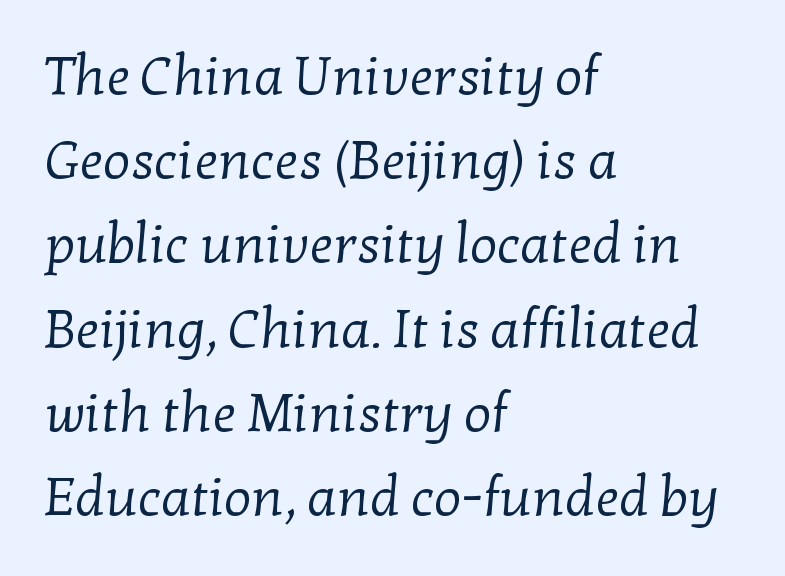
The image shows 54 px regular-weight serif type; set left-aligned, normal line spacing (1.56x), normal letter spacing, not underlined; low stroke contrast and a medium x-height.
